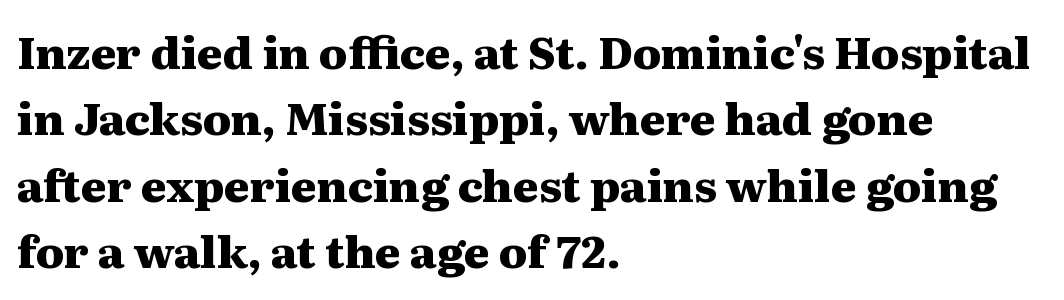
Q: Is the text bold? A: Yes.
Q: Is the text italic (slanted)? A: No, it is upright.
Q: Is the typeface a serif or a sans-serif typeface? A: Serif.
Q: Is the text underlined? A: No.
Q: How is the paragraph aligned? A: Left-aligned.
Q: Is the spacing between letters normal or unusually wide? A: Normal.
Q: Is the spacing between lines tight, normal or loose? A: Normal.
Q: Width (condensed, normal, or wide)? A: Wide.
Q: Stroke contrast? A: Medium.
Q: x-height? A: Medium.
Q: Monospaced? A: No.
